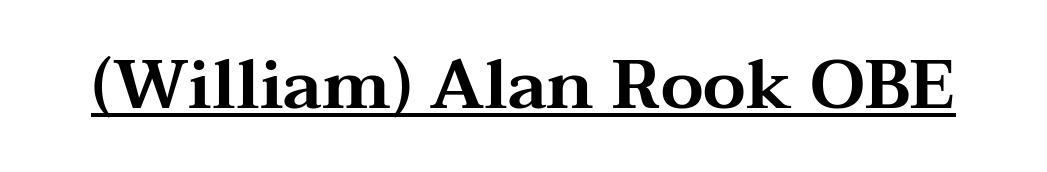
The image shows 69 px wide serif type, upright; set normal letter spacing, underlined; medium stroke contrast and a medium x-height.
